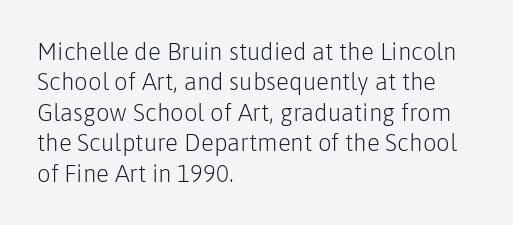
The type sits square on the baseline with zero lean. Only glyphs here, with clear space below each row. This sample is left-justified, so line endings fall wherever the words run out. Nothing unusual about the tracking: characters are spaced as the font intends. No extra ink here — the face is not bold.
